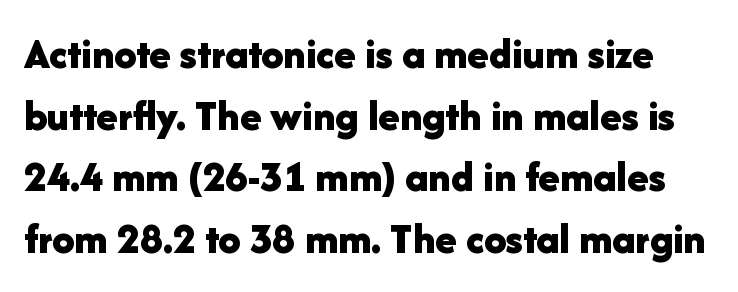
The image shows 44 px bold sans-serif type, upright; set normal line spacing (1.4x), normal letter spacing, not underlined; low stroke contrast and a medium x-height.
